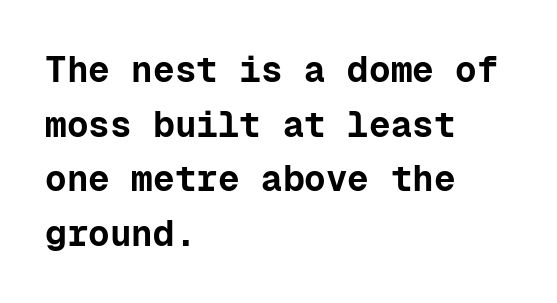
The image shows 36 px bold sans-serif type, upright, monospaced; set left-aligned, normal line spacing (1.52x), normal letter spacing, not underlined; low stroke contrast and a medium x-height.
